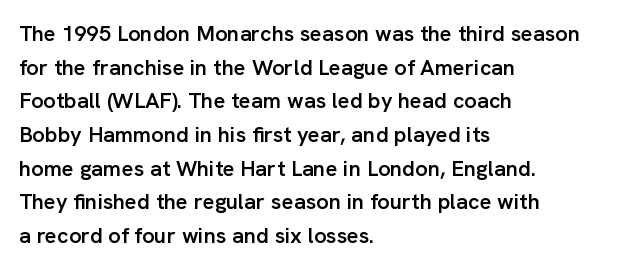
The image shows 22 px text type, upright; set left-aligned, normal line spacing (1.53x), normal letter spacing, not underlined.
